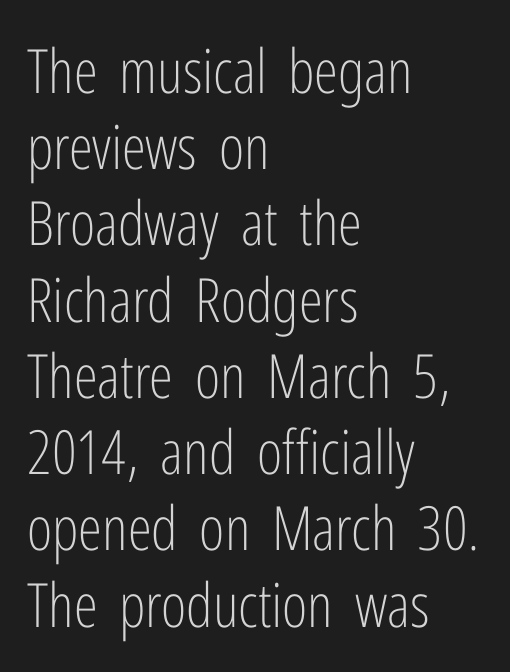
Q: Is the text bold? A: No.
Q: Is the text italic (slanted)? A: No, it is upright.
Q: Is the typeface a serif or a sans-serif typeface? A: Sans-serif.
Q: Is the text underlined? A: No.
Q: How is the paragraph aligned? A: Left-aligned.
Q: Is the spacing between letters normal or unusually wide? A: Normal.
Q: Is the spacing between lines tight, normal or loose? A: Normal.
Q: Width (condensed, normal, or wide)? A: Condensed.
Q: Stroke contrast? A: Low.
Q: x-height? A: Medium.
Q: Monospaced? A: No.
